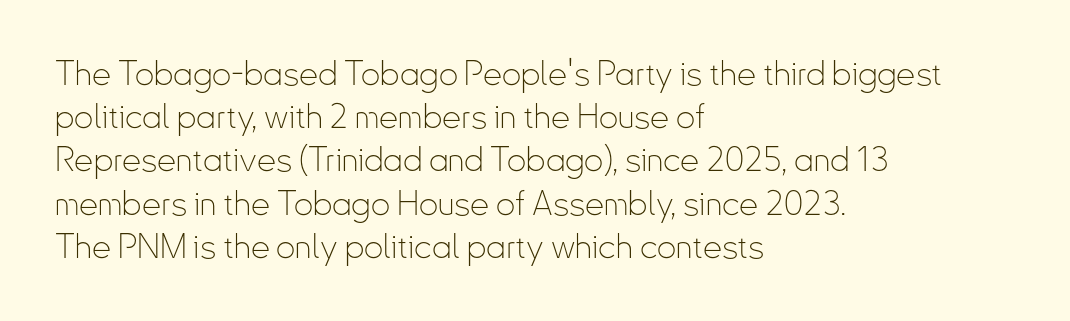
{"serif": "no", "italic": "no", "bold": "no", "weight": "thin", "width": "condensed", "stroke_contrast": "low", "x_height": "small", "monospaced": "no", "underline": "no", "align": "left", "line_spacing": "normal", "line_spacing_ratio": 1.27, "letter_spacing": "normal", "letter_spacing_em": 0.0, "glyph_px": 34}
